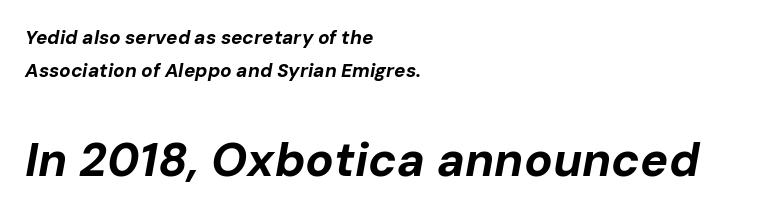
The image shows 47 px bold type, italic (leaning right); set left-aligned, line spacing 1.75x, normal letter spacing, not underlined; the second (bottom) block is 2.47x larger; low stroke contrast and a medium x-height.
